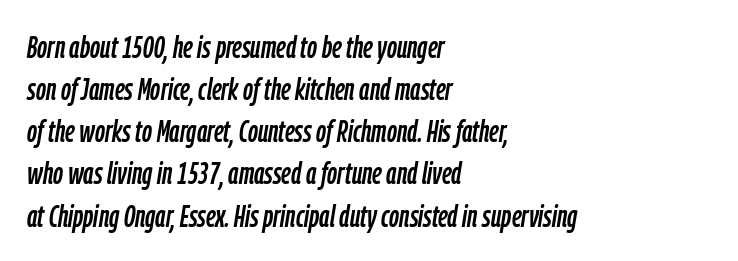
Q: Is the text italic (slanted)? A: Yes, it leans right by about 9 degrees.
Q: Is the text underlined? A: No.
Q: How is the paragraph aligned? A: Left-aligned.
Q: Is the spacing between letters normal or unusually wide? A: Normal.
Q: Is the spacing between lines tight, normal or loose? A: Normal.
Q: Width (condensed, normal, or wide)? A: Condensed.
Q: Stroke contrast? A: Low.
Q: x-height? A: Medium.
Q: Monospaced? A: No.
